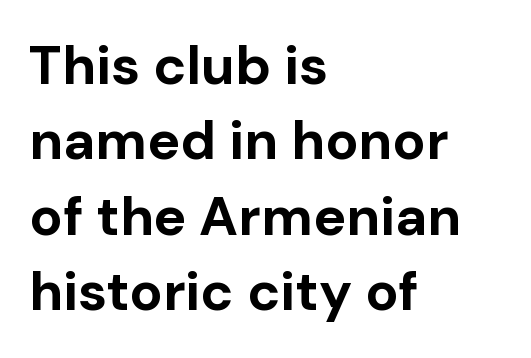
Line spacing here is normal. Rule under the text: the space is simply empty. Italic? Not at all — the glyphs are vertical. Is the letter spacing exaggerated? No — it looks like the ordinary default. The typesetter chose a ragged-right arrangement here.
